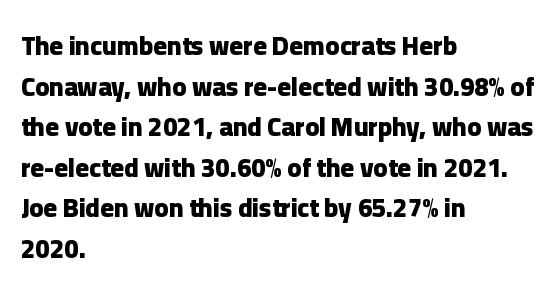
Q: Is the text bold? A: Yes.
Q: Is the text italic (slanted)? A: No, it is upright.
Q: Is the text underlined? A: No.
Q: How is the paragraph aligned? A: Left-aligned.
Q: Is the spacing between letters normal or unusually wide? A: Normal.
Q: Is the spacing between lines tight, normal or loose? A: Normal.
